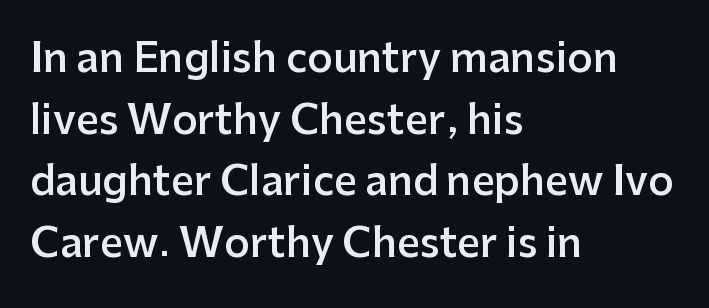
The image shows 40 px semibold sans-serif type, upright; set left-aligned, normal line spacing (1.54x), normal letter spacing, not underlined; low stroke contrast and a medium x-height.
